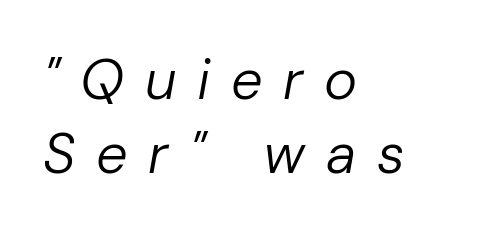
Q: Is the text bold? A: No.
Q: Is the text italic (slanted)? A: Yes, it leans right by about 10 degrees.
Q: Is the text underlined? A: No.
Q: How is the paragraph aligned? A: Left-aligned.
Q: Is the spacing between letters normal or unusually wide? A: Unusually wide.
Q: Is the spacing between lines tight, normal or loose? A: Normal.
Q: Width (condensed, normal, or wide)? A: Normal.
Q: Stroke contrast? A: Low.
Q: x-height? A: Medium.
Q: Monospaced? A: No.
